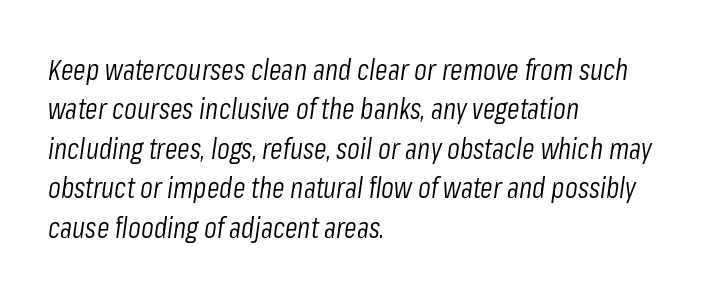
The image shows 29 px light, condensed type, italic (leaning right); set left-aligned, normal line spacing (1.36x), normal letter spacing, not underlined; low stroke contrast and a medium x-height.
